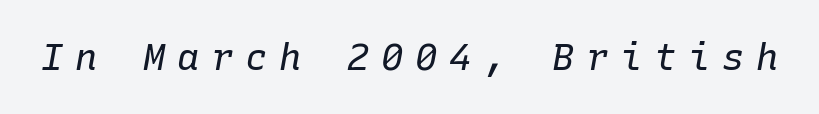
No chunkiness to these letters — they're not bold. Inter-character spacing is expanded well beyond the font's built-in metrics. Would a proofreader flag this as italicized? Yes. Unmarked baselines from the first word to the last.
